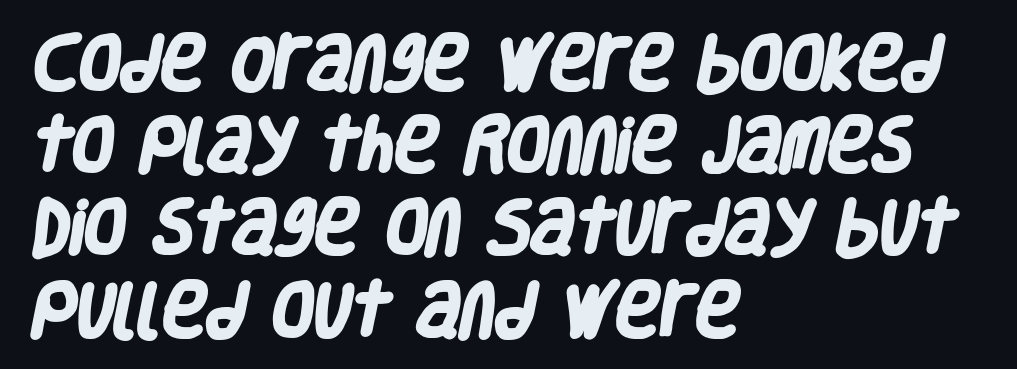
Q: Is the text bold? A: Yes.
Q: Is the typeface a serif or a sans-serif typeface? A: Sans-serif.
Q: Is the text underlined? A: No.
Q: How is the paragraph aligned? A: Left-aligned.
Q: Is the spacing between letters normal or unusually wide? A: Normal.
Q: Is the spacing between lines tight, normal or loose? A: Normal.
Q: Width (condensed, normal, or wide)? A: Condensed.
Q: Stroke contrast? A: Low.
Q: x-height? A: Large.
Q: Monospaced? A: No.
